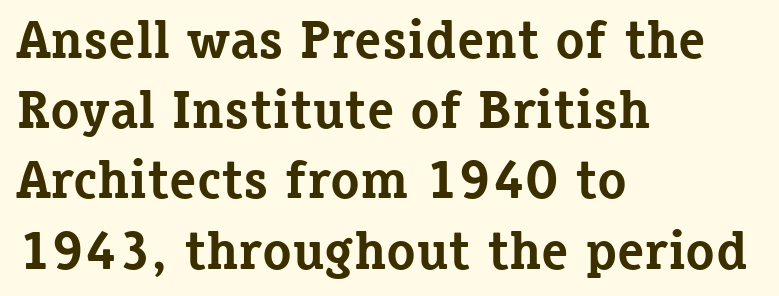
Each word holds together tightly as a unit, with standard inter-letter gaps. Leading: standard. The font family rendered here belongs to the serif group. Its strokes are broad and dark, the hallmark of bold type. Only glyphs here, with clear space below each row.
